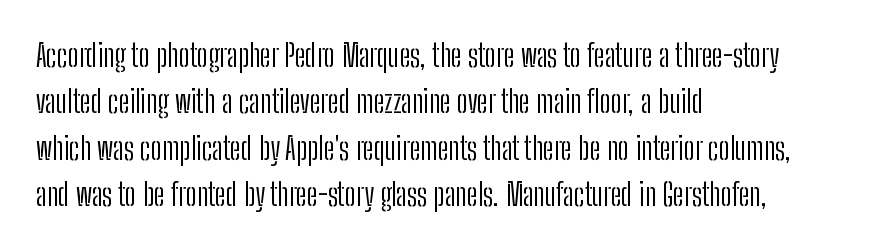
Stems and bowls with no extra thickness — not bold. Is there much room between lines? A standard amount, neither cramped nor airy. Ascenders rise straight up at ninety degrees. Nobody drew a line under any word here. Is this a fixed-width face? No — the glyphs have proportional, varying widths. Line starts are locked; line ends wander.
